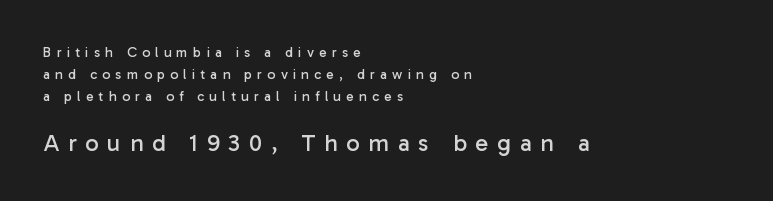
Q: Is the text bold? A: No.
Q: Is the text italic (slanted)? A: No, it is upright.
Q: Is the text underlined? A: No.
Q: How is the paragraph aligned? A: Left-aligned.
Q: Is the spacing between letters normal or unusually wide? A: Unusually wide.
Q: Is the spacing between lines tight, normal or loose? A: Normal.
Q: Which block of text is set in a larger size, the first (top) or the second (bottom)? A: The second (bottom) one.
